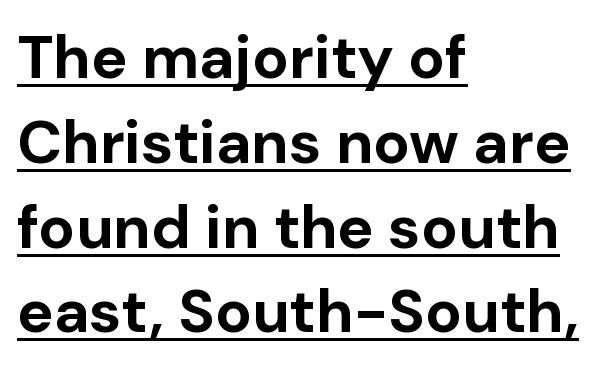
Ordinary non-slanted type is in use. The passage shown is typed in a proportional face where columns would drift. How would I describe the line gaps? Plain and ordinary. The letters carry no serifs — their stems end cleanly without finishing strokes. Each glyph is drawn with heavy, bold strokes. The passage shown has conventional tracking throughout.
